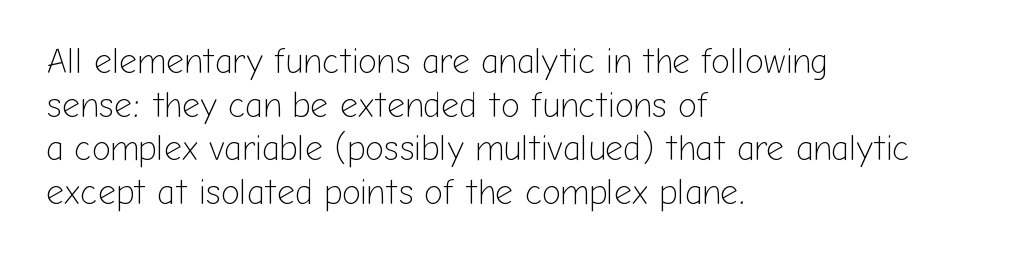
The image shows 35 px light sans-serif type, upright; set left-aligned, normal line spacing (1.25x), normal letter spacing, not underlined; low stroke contrast and a medium x-height.
